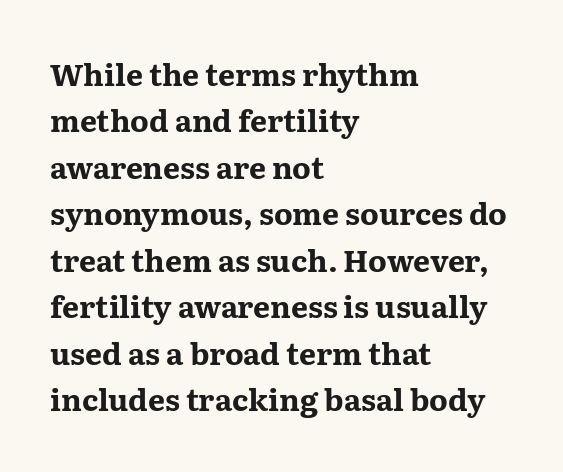
A student would call this left alignment; a typographer would say flush left, rag right. Tracking value appears to be zero — textbook default spacing. Letters rest on an invisible, unmarked baseline. Leading: standard.
